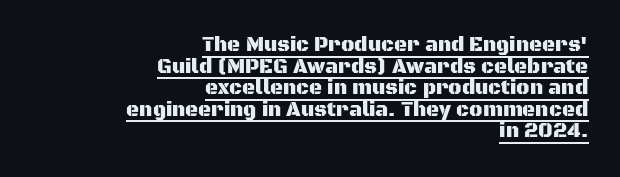
{"italic": "no", "underline": "yes", "align": "right", "line_spacing": "tight", "line_spacing_ratio": 1.08, "letter_spacing": "normal", "letter_spacing_em": 0.0, "glyph_px": 20}
